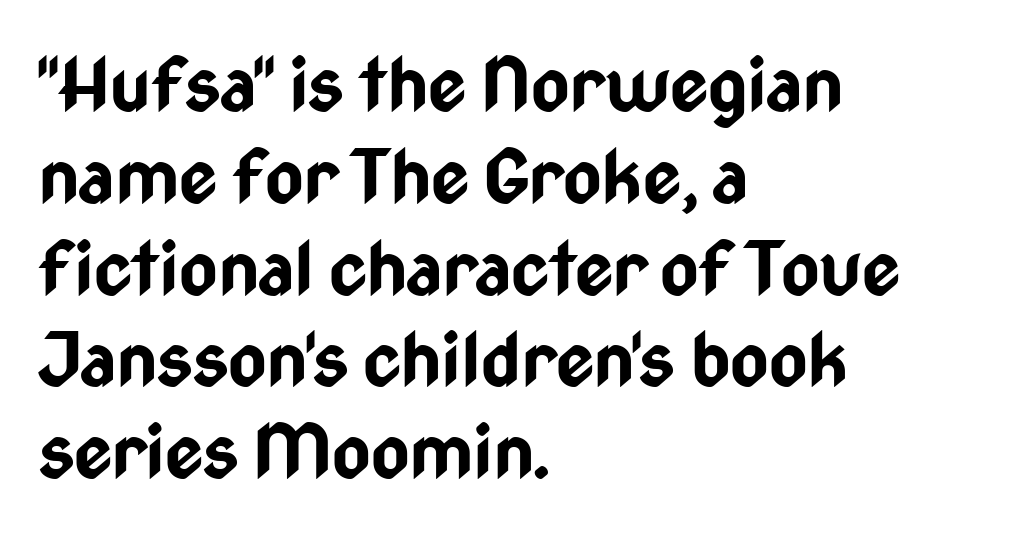
Layout note: lines flush left. Is this a fixed-width face? No — the glyphs have proportional, varying widths. Lines of text with bare space underneath. Stroke thickness is high; the sample reads as a true bold. Nothing unusual about the tracking: characters are spaced as the font intends.
